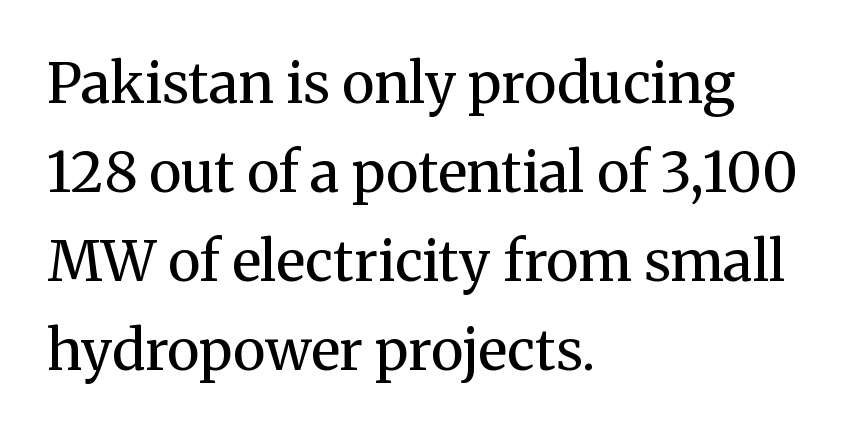
Q: Is the text bold? A: No.
Q: Is the text italic (slanted)? A: No, it is upright.
Q: Is the typeface a serif or a sans-serif typeface? A: Serif.
Q: Is the text underlined? A: No.
Q: How is the paragraph aligned? A: Left-aligned.
Q: Is the spacing between letters normal or unusually wide? A: Normal.
Q: Is the spacing between lines tight, normal or loose? A: Normal.
Q: Width (condensed, normal, or wide)? A: Normal.
Q: Stroke contrast? A: Medium.
Q: x-height? A: Medium.
Q: Monospaced? A: No.
